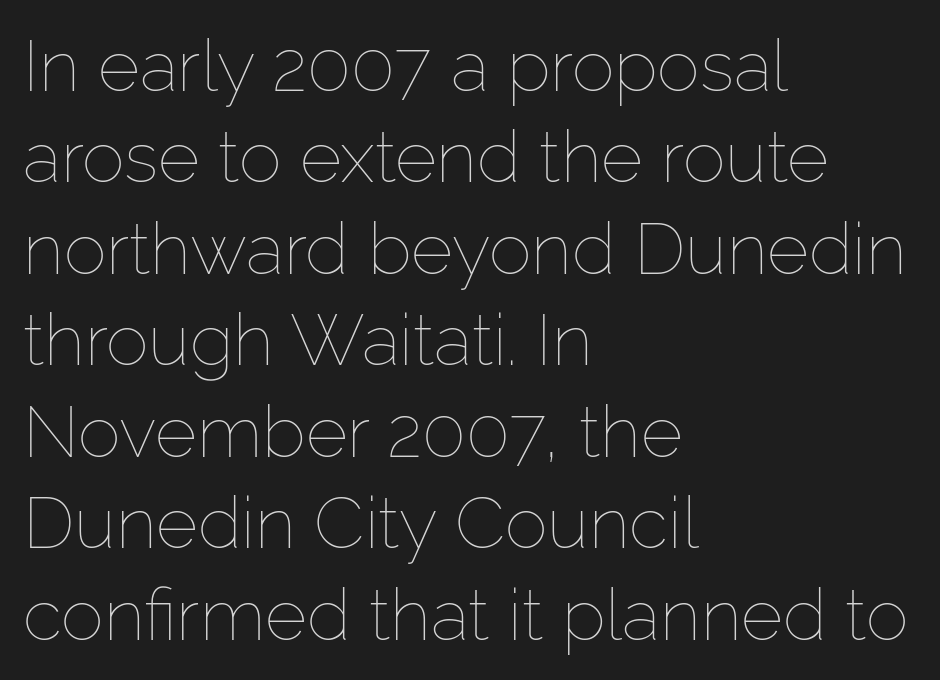
Q: Is the text bold? A: No.
Q: Is the text italic (slanted)? A: No, it is upright.
Q: Is the text underlined? A: No.
Q: How is the paragraph aligned? A: Left-aligned.
Q: Is the spacing between letters normal or unusually wide? A: Normal.
Q: Is the spacing between lines tight, normal or loose? A: Normal.
Q: Width (condensed, normal, or wide)? A: Normal.
Q: Stroke contrast? A: Low.
Q: x-height? A: Medium.
Q: Monospaced? A: No.
